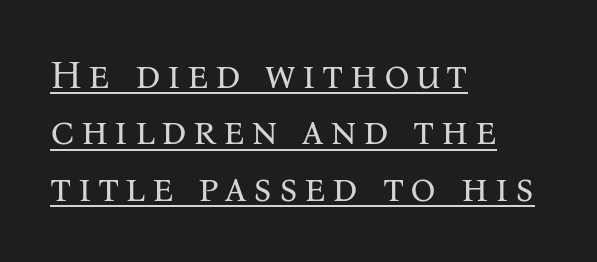
{"serif": "yes", "italic": "no", "bold": "no", "weight": "regular", "width": "normal", "stroke_contrast": "medium", "x_height": "medium", "monospaced": "no", "underline": "yes", "align": "left", "line_spacing": "normal", "line_spacing_ratio": 1.41, "glyph_px": 40}
